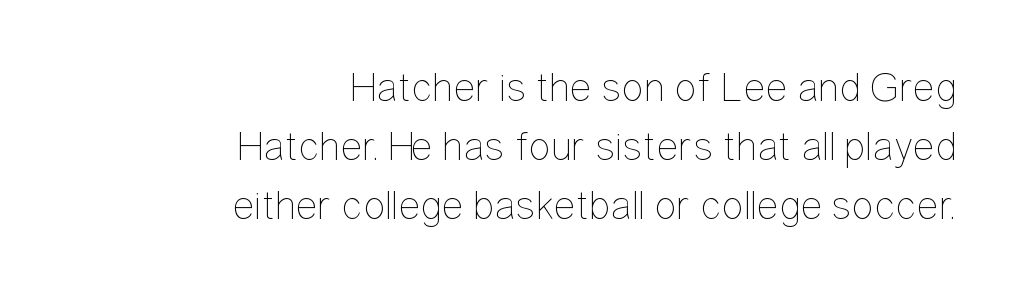
The image shows 42 px thin, condensed type, upright; set right-aligned, normal line spacing (1.4x), normal letter spacing, not underlined; low stroke contrast and a medium x-height.
